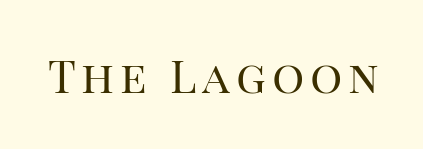
Here the designer chose a conventional face with non-uniform glyph widths. The glyphs are unaccompanied by any horizontal stroke below them. The face looks like a standard text weight, possibly lighter. Old-style or modern, the face here clearly has serifs. This sample uses an upright cut, with every glyph sitting square on the baseline.
